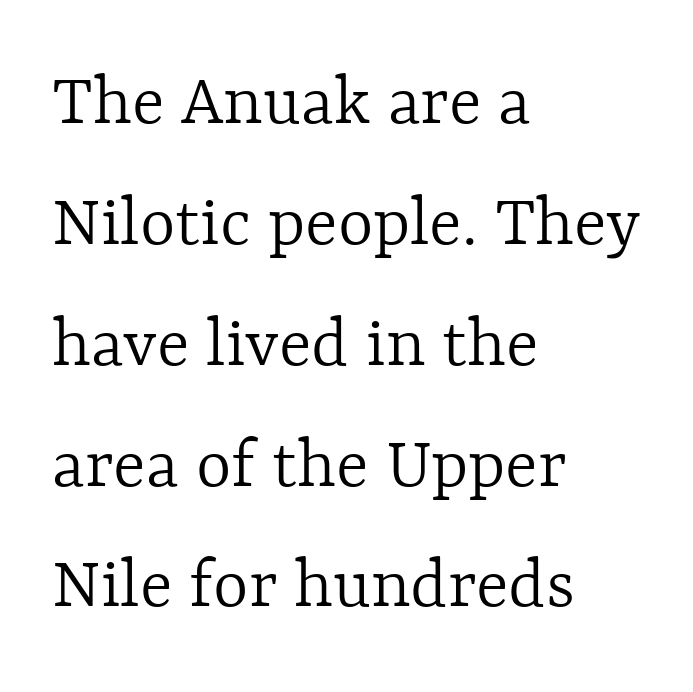
{"italic": "no", "bold": "no", "weight": "light", "width": "normal", "x_height": "medium", "monospaced": "no", "underline": "no", "align": "left", "line_spacing": "normal", "line_spacing_ratio": 1.59, "letter_spacing": "normal", "letter_spacing_em": 0.0, "glyph_px": 76}
